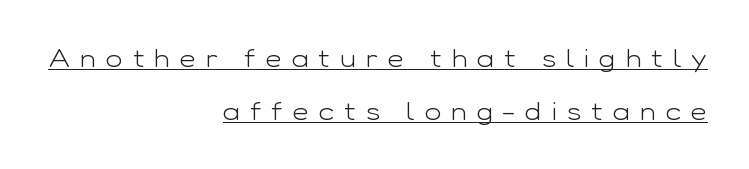
The image shows 25 px text type, upright; set right-aligned, loose line spacing (2.13x), unusually wide letter spacing (+0.4 em), underlined.
